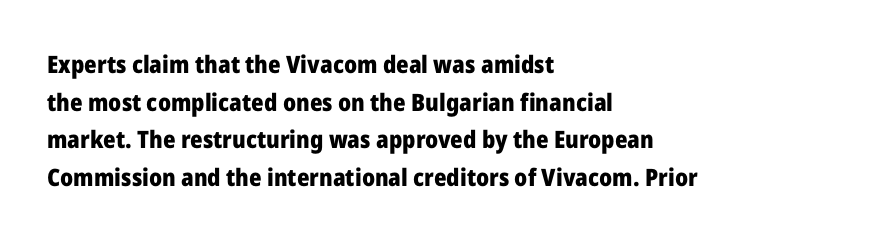
Heavy, bold letterforms. Quick note: underline off. The space between consecutive lines is moderate. This is roman type, the default non-slanted kind. The compositor pushed each line to the left boundary.
